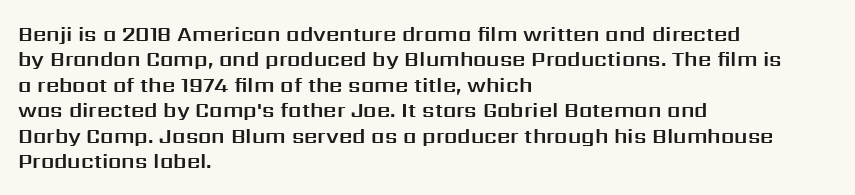
Q: Is the text italic (slanted)? A: No, it is upright.
Q: Is the text underlined? A: No.
Q: How is the paragraph aligned? A: Left-aligned.
Q: Is the spacing between letters normal or unusually wide? A: Normal.
